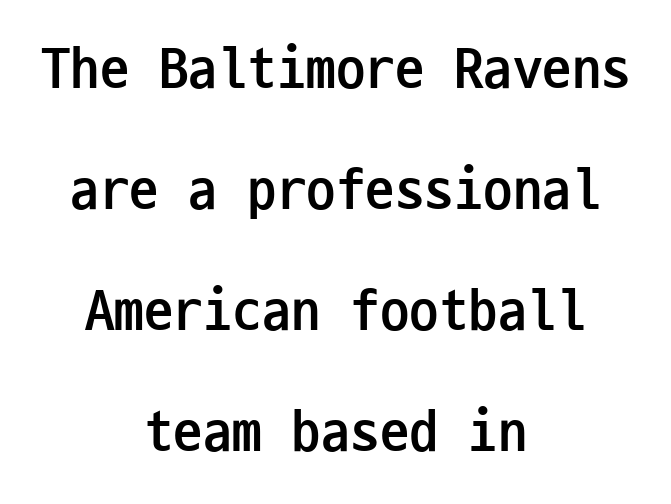
Q: Is the text bold? A: Yes.
Q: Is the text italic (slanted)? A: No, it is upright.
Q: Is the typeface a serif or a sans-serif typeface? A: Sans-serif.
Q: Is the text underlined? A: No.
Q: How is the paragraph aligned? A: Centered.
Q: Is the spacing between letters normal or unusually wide? A: Normal.
Q: Is the spacing between lines tight, normal or loose? A: Loose.
Q: Width (condensed, normal, or wide)? A: Condensed.
Q: Stroke contrast? A: Low.
Q: x-height? A: Medium.
Q: Monospaced? A: Yes.
